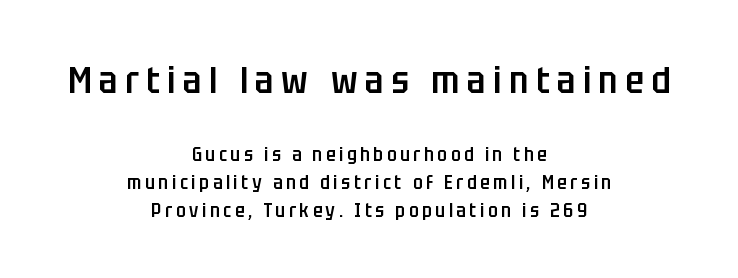
Q: Is the text bold? A: Semi-bold.
Q: Is the text italic (slanted)? A: No, it is upright.
Q: Is the typeface a serif or a sans-serif typeface? A: Sans-serif.
Q: Is the text underlined? A: No.
Q: How is the paragraph aligned? A: Centered.
Q: Is the spacing between letters normal or unusually wide? A: Unusually wide.
Q: Is the spacing between lines tight, normal or loose? A: Normal.
Q: Which block of text is set in a larger size, the first (top) or the second (bottom)? A: The first (top) one.
Q: Width (condensed, normal, or wide)? A: Condensed.
Q: Stroke contrast? A: Low.
Q: x-height? A: Large.
Q: Monospaced? A: No.
